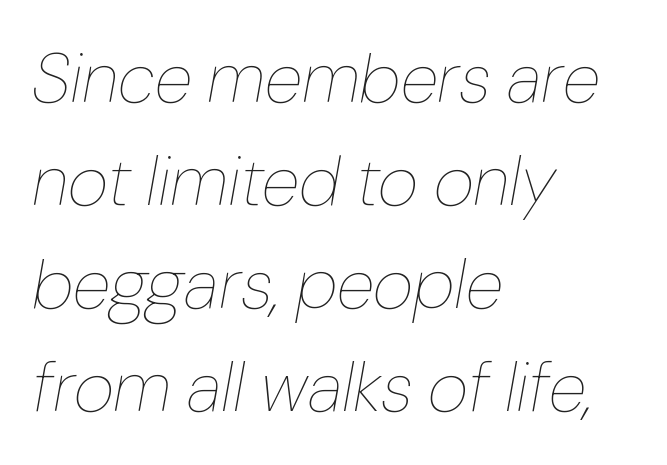
The image shows 70 px thin type, italic (leaning right); set left-aligned, normal line spacing (1.47x), normal letter spacing, not underlined; low stroke contrast and a medium x-height.
